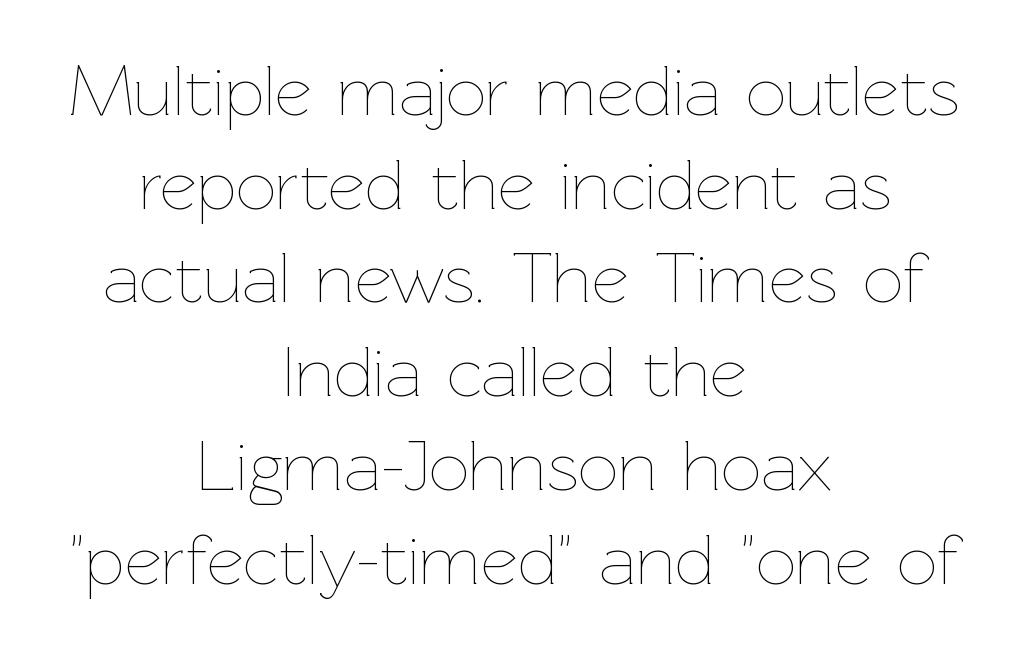
Q: Is the text bold? A: No.
Q: Is the text italic (slanted)? A: No, it is upright.
Q: Is the text underlined? A: No.
Q: How is the paragraph aligned? A: Centered.
Q: Is the spacing between letters normal or unusually wide? A: Normal.
Q: Is the spacing between lines tight, normal or loose? A: Normal.
Q: Width (condensed, normal, or wide)? A: Normal.
Q: Stroke contrast? A: Low.
Q: x-height? A: Medium.
Q: Monospaced? A: No.
